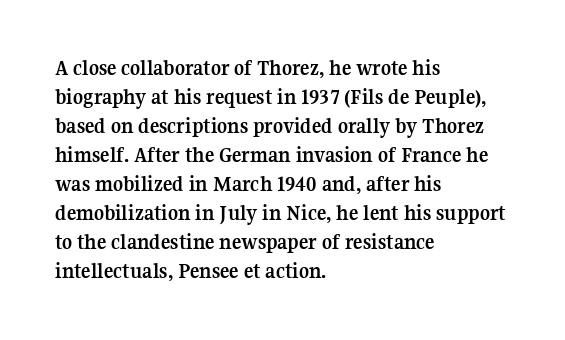
Q: Is the text bold? A: Yes.
Q: Is the text italic (slanted)? A: No, it is upright.
Q: Is the text underlined? A: No.
Q: How is the paragraph aligned? A: Left-aligned.
Q: Is the spacing between letters normal or unusually wide? A: Normal.
Q: Is the spacing between lines tight, normal or loose? A: Normal.
